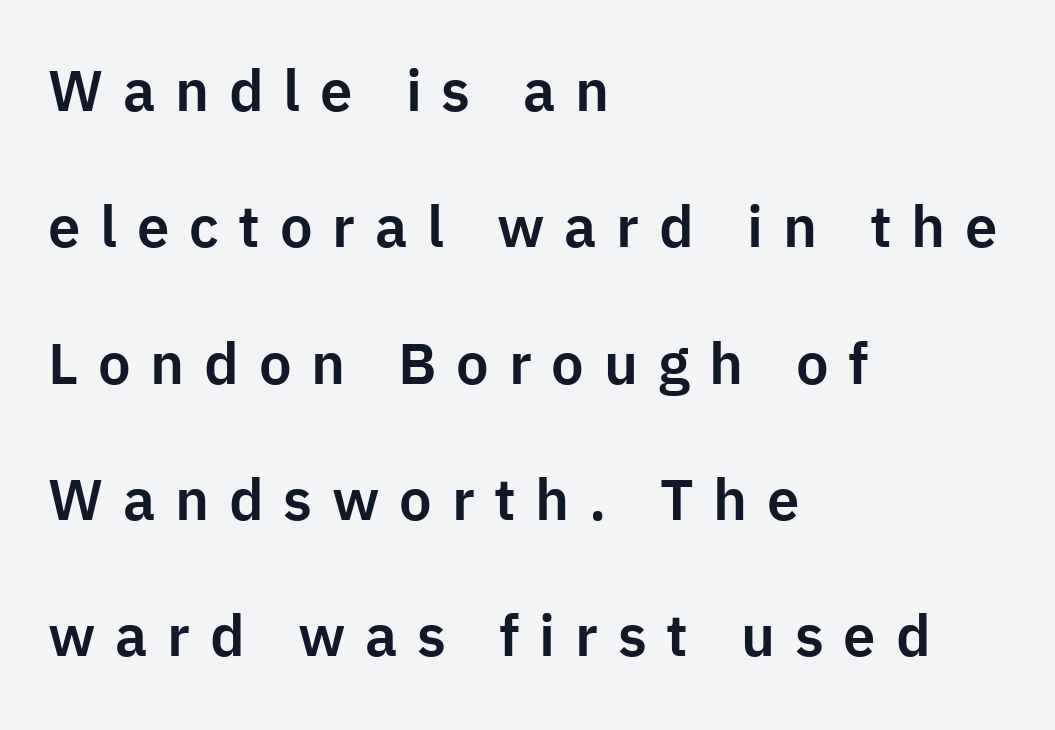
{"serif": "no", "italic": "no", "width": "normal", "stroke_contrast": "low", "x_height": "medium", "monospaced": "no", "underline": "no", "align": "left", "line_spacing": "loose", "line_spacing_ratio": 2.35, "letter_spacing": "wide", "letter_spacing_em": 0.34, "glyph_px": 58}
